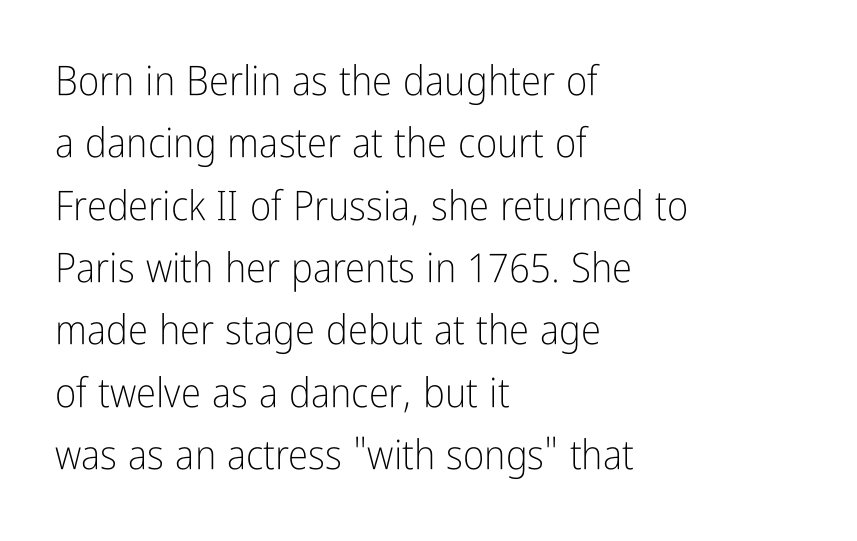
Q: Is the text bold? A: No.
Q: Is the text italic (slanted)? A: No, it is upright.
Q: Is the typeface a serif or a sans-serif typeface? A: Sans-serif.
Q: Is the text underlined? A: No.
Q: How is the paragraph aligned? A: Left-aligned.
Q: Is the spacing between letters normal or unusually wide? A: Normal.
Q: Is the spacing between lines tight, normal or loose? A: Normal.
Q: Width (condensed, normal, or wide)? A: Condensed.
Q: Stroke contrast? A: Low.
Q: x-height? A: Medium.
Q: Monospaced? A: No.
